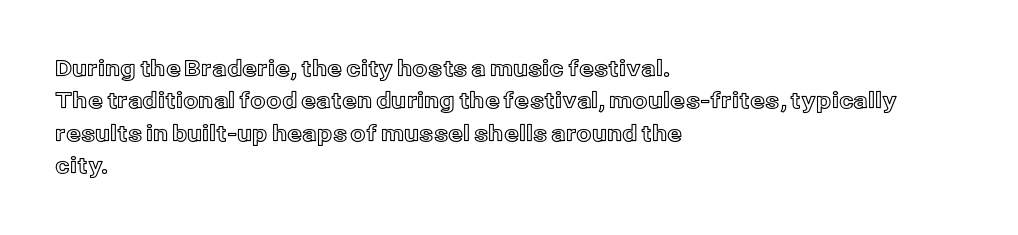
{"italic": "no", "underline": "no", "align": "left", "line_spacing": "normal", "line_spacing_ratio": 1.47, "letter_spacing": "normal", "letter_spacing_em": 0.0, "glyph_px": 22}
